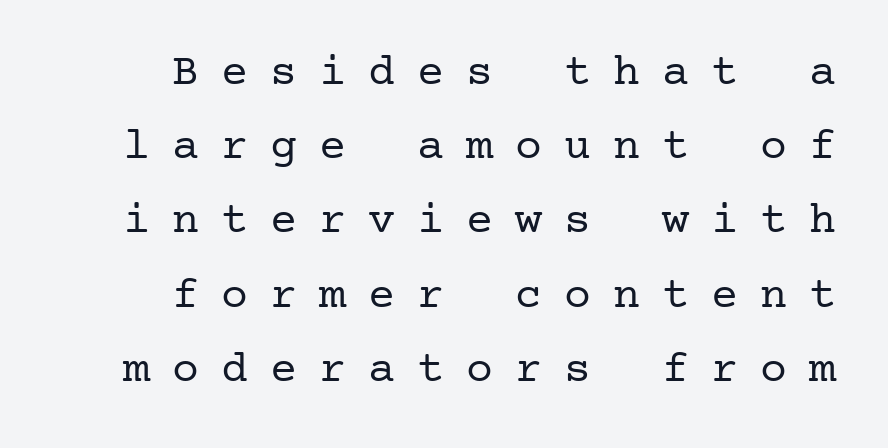
Q: Is the text bold? A: No.
Q: Is the text italic (slanted)? A: No, it is upright.
Q: Is the typeface a serif or a sans-serif typeface? A: Serif.
Q: Is the text underlined? A: No.
Q: How is the paragraph aligned? A: Right-aligned.
Q: Is the spacing between letters normal or unusually wide? A: Unusually wide.
Q: Is the spacing between lines tight, normal or loose? A: Normal.
Q: Width (condensed, normal, or wide)? A: Normal.
Q: Stroke contrast? A: Low.
Q: x-height? A: Medium.
